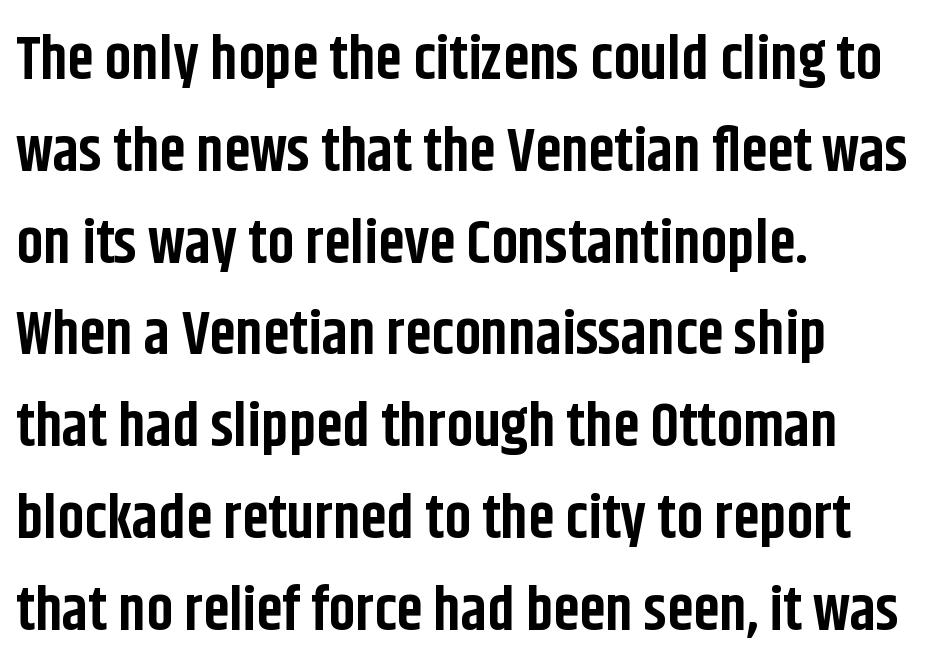
The rendering uses a moderate line-height, typical for paragraphs. These lines were composed using upright roman letters. Tracking here is standard; glyphs follow each other at the usual distance. The paragraph has a hard left edge and a soft right edge. Note: no serifs on the glyphs. The space directly below the letters is spotless.
